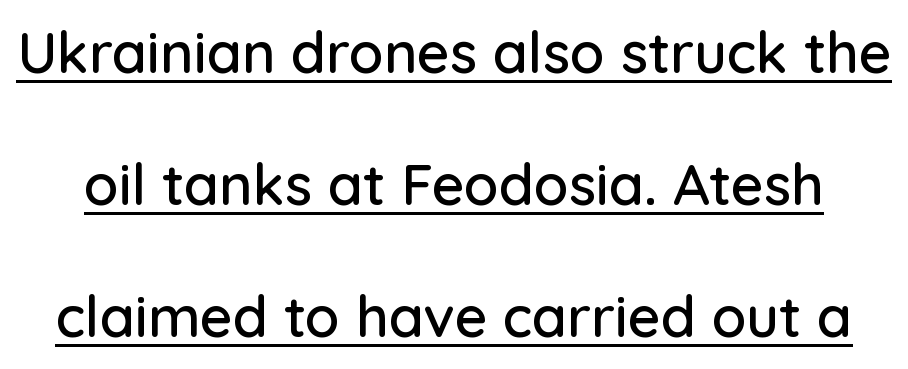
{"serif": "no", "italic": "no", "width": "normal", "stroke_contrast": "low", "x_height": "medium", "monospaced": "no", "underline": "yes", "line_spacing": "loose", "line_spacing_ratio": 2.32, "letter_spacing": "normal", "letter_spacing_em": 0.0, "glyph_px": 57}
